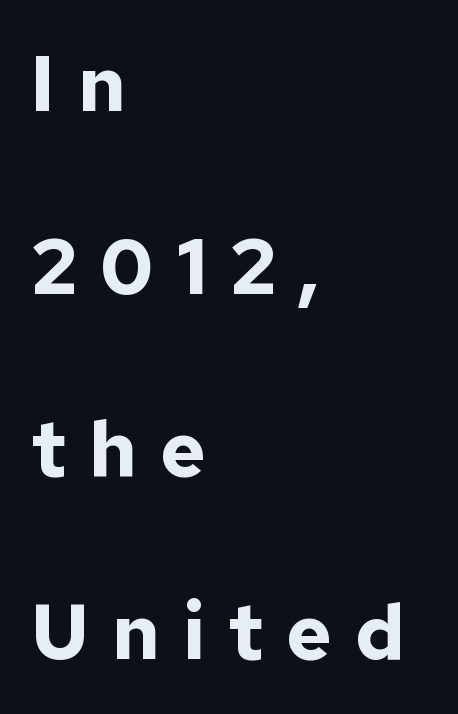
Q: Is the text bold? A: Yes.
Q: Is the text italic (slanted)? A: No, it is upright.
Q: Is the typeface a serif or a sans-serif typeface? A: Sans-serif.
Q: Is the text underlined? A: No.
Q: How is the paragraph aligned? A: Left-aligned.
Q: Is the spacing between letters normal or unusually wide? A: Unusually wide.
Q: Is the spacing between lines tight, normal or loose? A: Loose.
Q: Width (condensed, normal, or wide)? A: Normal.
Q: Stroke contrast? A: Low.
Q: x-height? A: Medium.
Q: Monospaced? A: No.
